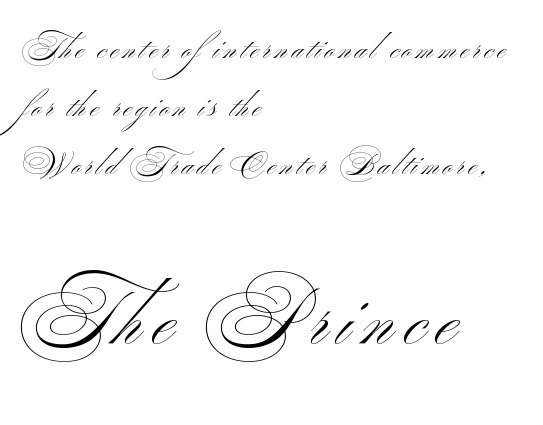
Q: Is the text bold? A: No.
Q: Is the typeface a serif or a sans-serif typeface? A: Sans-serif.
Q: Is the text underlined? A: No.
Q: How is the paragraph aligned? A: Left-aligned.
Q: Is the spacing between lines tight, normal or loose? A: Loose.
Q: Which block of text is set in a larger size, the first (top) or the second (bottom)? A: The second (bottom) one.
Q: Width (condensed, normal, or wide)? A: Wide.
Q: Stroke contrast? A: Medium.
Q: x-height? A: Small.
Q: Monospaced? A: No.
